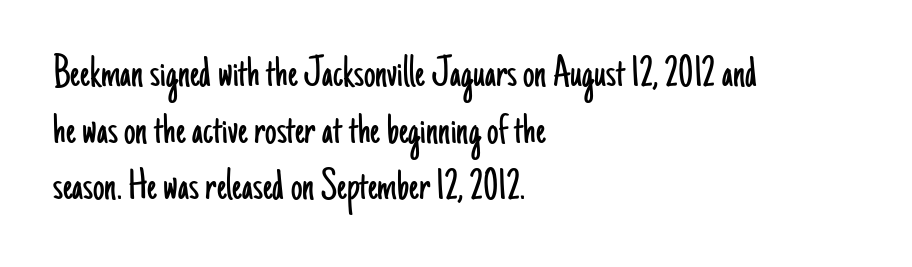
The image shows 46 px light, condensed sans-serif type, upright; set left-aligned, line spacing 1.23x, normal letter spacing, not underlined; low stroke contrast and a small x-height.
